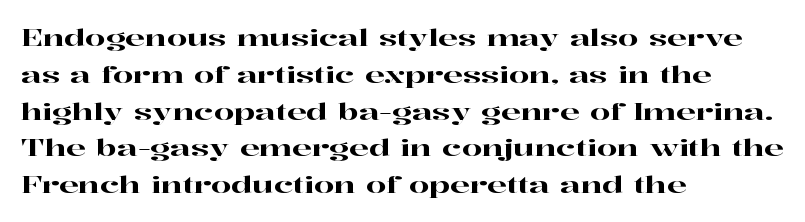
{"italic": "no", "underline": "no", "align": "left", "line_spacing": "normal", "line_spacing_ratio": 1.6, "letter_spacing": "normal", "letter_spacing_em": 0.0, "glyph_px": 23}
